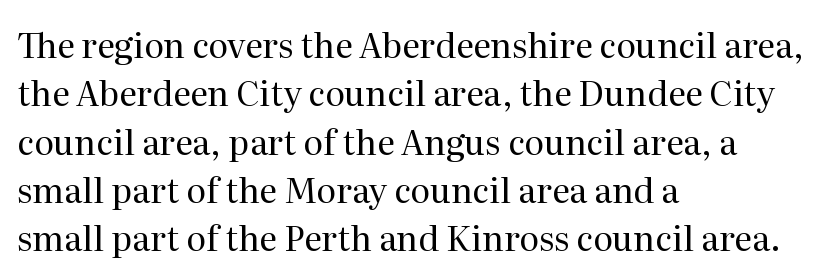
These lines are rendered in a variable-pitch font. What stands out about the letter spacing? Nothing — it is the standard amount. The face looks like a standard text weight, possibly lighter. Whoever set this chose a conventional vertical rhythm.
